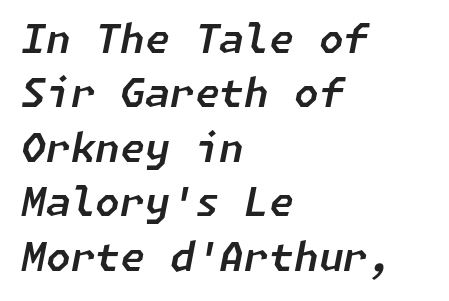
Tracking value appears to be zero — textbook default spacing. The rows are spaced the way most documents space them. This sample uses an oblique cut, with every glyph tilted off the vertical. Glance below the letters and you will spot only blank space. The compositor pushed each line to the left boundary.
